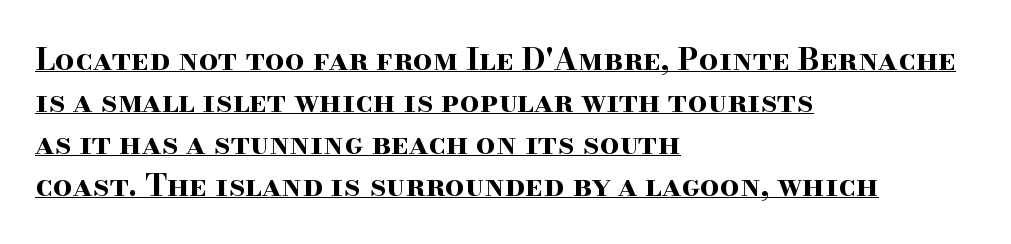
The image shows 31 px bold, wide serif type, upright; set left-aligned, normal line spacing (1.35x), normal letter spacing, underlined; high stroke contrast and a small x-height.
